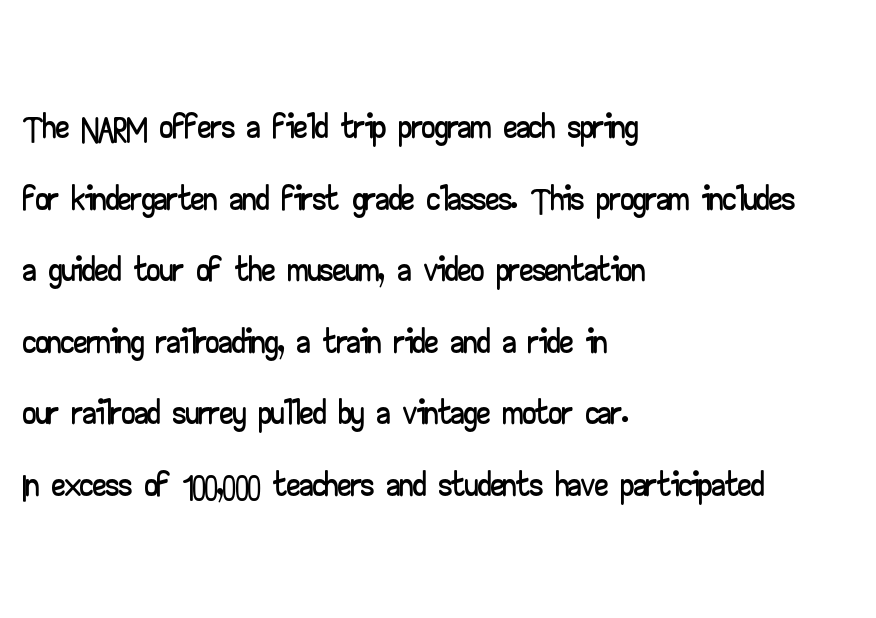
Q: Is the text italic (slanted)? A: No, it is upright.
Q: Is the typeface a serif or a sans-serif typeface? A: Sans-serif.
Q: Is the text underlined? A: No.
Q: How is the paragraph aligned? A: Left-aligned.
Q: Is the spacing between letters normal or unusually wide? A: Normal.
Q: Is the spacing between lines tight, normal or loose? A: Normal.
Q: Width (condensed, normal, or wide)? A: Wide.
Q: Stroke contrast? A: Low.
Q: x-height? A: Small.
Q: Monospaced? A: No.
